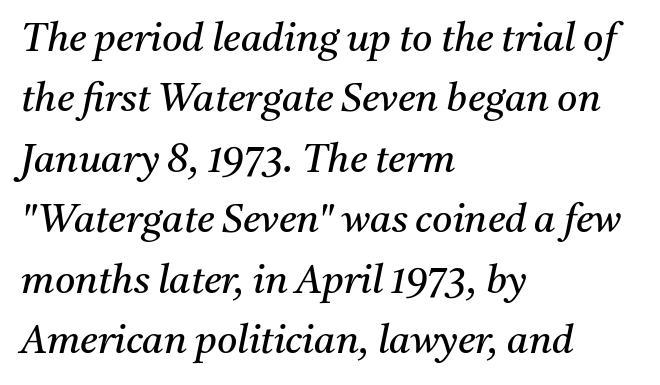
Each word holds together tightly as a unit, with standard inter-letter gaps. The line-height multiplier appears to be the usual default. Reading down the block, your eye returns to a fixed left position each line. Any mark beneath the type? The region is blank.
